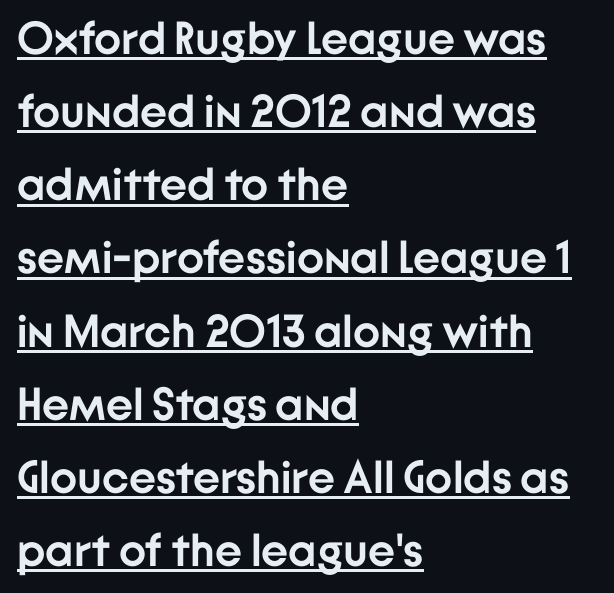
The image shows 46 px semibold sans-serif type, upright; set left-aligned, normal line spacing (1.59x), normal letter spacing, underlined; low stroke contrast and a medium x-height.
